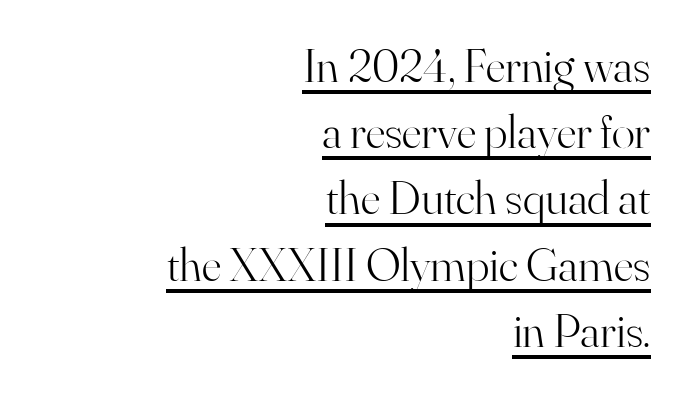
The image shows 48 px light serif type, upright; set right-aligned, normal line spacing (1.38x), normal letter spacing, underlined; high stroke contrast and a small x-height.
